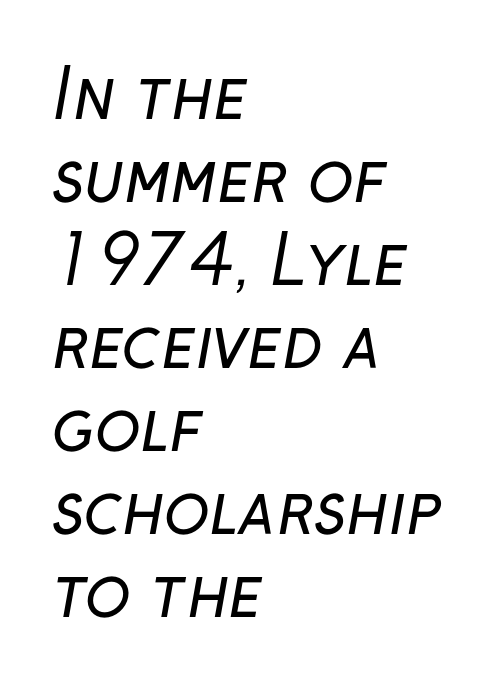
The image shows 67 px regular-weight sans-serif type; set left-aligned, line spacing 1.24x, normal letter spacing, not underlined; low stroke contrast and a medium x-height.
